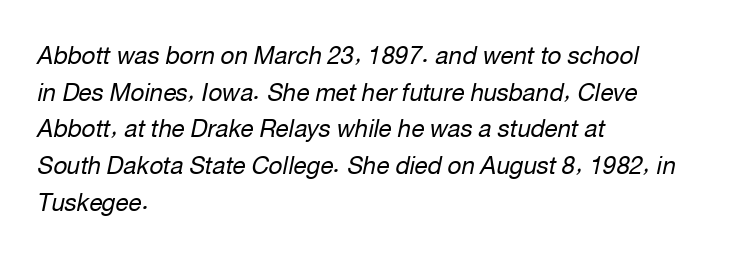
{"italic": "yes", "lean": "right", "slant_degrees": 12, "bold": "no", "underline": "no", "align": "left", "line_spacing": "normal", "line_spacing_ratio": 1.53, "letter_spacing": "normal", "letter_spacing_em": 0.0, "glyph_px": 24}
